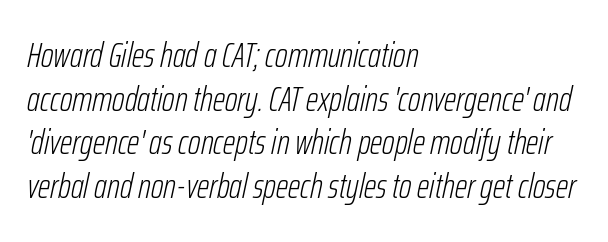
{"italic": "yes", "lean": "right", "slant_degrees": 12, "bold": "no", "weight": "light", "width": "condensed", "stroke_contrast": "low", "x_height": "medium", "monospaced": "no", "underline": "no", "align": "left", "line_spacing": "normal", "line_spacing_ratio": 1.25, "letter_spacing": "normal", "letter_spacing_em": 0.0, "glyph_px": 35}
